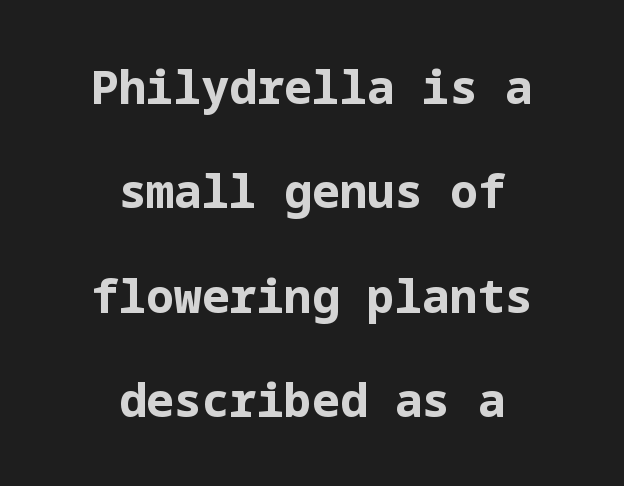
Q: Is the text bold? A: Yes.
Q: Is the text italic (slanted)? A: No, it is upright.
Q: Is the typeface a serif or a sans-serif typeface? A: Sans-serif.
Q: Is the text underlined? A: No.
Q: How is the paragraph aligned? A: Centered.
Q: Is the spacing between letters normal or unusually wide? A: Normal.
Q: Is the spacing between lines tight, normal or loose? A: Loose.
Q: Width (condensed, normal, or wide)? A: Normal.
Q: Stroke contrast? A: Low.
Q: x-height? A: Medium.
